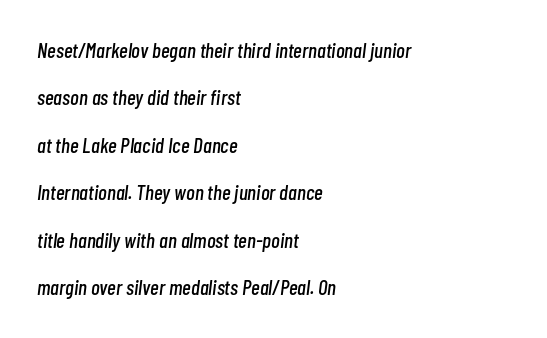
Nobody touched the tracking dial on this one. Only glyphs here, with clear space below each row. The typesetter chose a ragged-right arrangement here. Notice the wide empty band between every row — that's loose leading. The rendering applies a slant to the glyphs.
